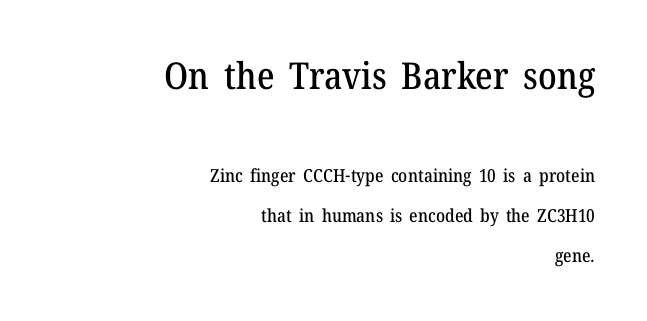
This sample is right-justified, so line beginnings fall wherever the words allow. Leading is clearly above the norm, producing a sparse column. Regarding serifs, this sample has them. Characters follow at the spacing the type designer built in. The glyphs are unaccompanied by any horizontal stroke below them.
